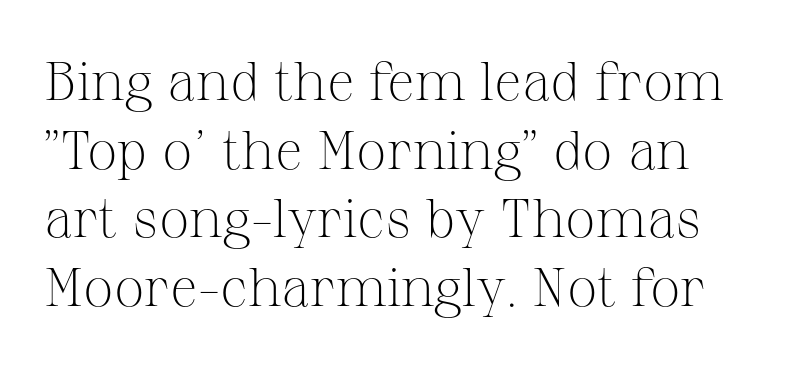
Ink coverage per letter is moderate at most. Small tapered or slab feet sit at the stroke ends, so this counts as serif. Just letters on the line, the space beneath them empty. The tracking reads as untouched default to a designer's eye.
